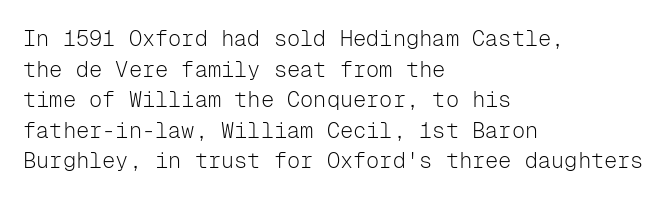
Here the glyphs are tracked normally, forming tight word shapes. This sample keeps an unexceptional amount of space between lines. Every character sits straight up, as roman type does. Each stroke keeps to a modest, everyday thickness or less. This rendering uses left alignment, leaving the right contour irregular. Descenders are the only things crossing below the line.
